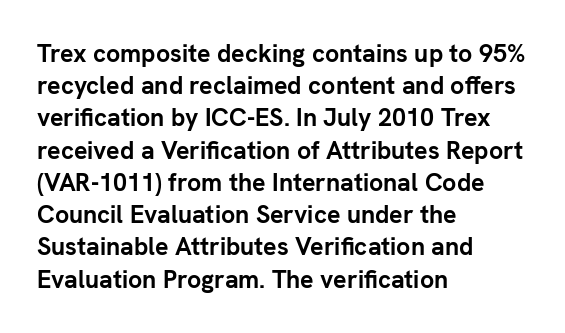
The lines sit at an ordinary, default distance from one another. Italic? Not at all — the glyphs are vertical. This rendering leaves character spacing at its baseline value. A student would call this left alignment; a typographer would say flush left, rag right.
